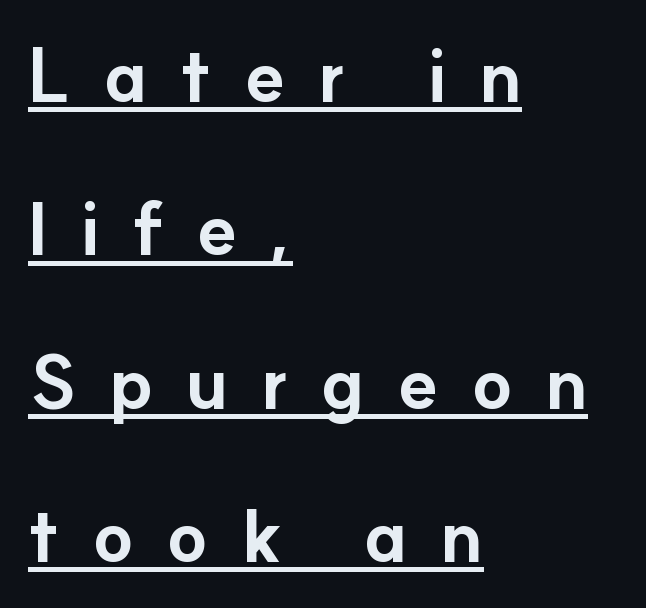
Here the designer chose a conventional face with non-uniform glyph widths. The characters look thick and weighty, a clear bold. Notice how the stems are strictly vertical — no italics here. A typesetter would call this leading open, well beyond the default.
